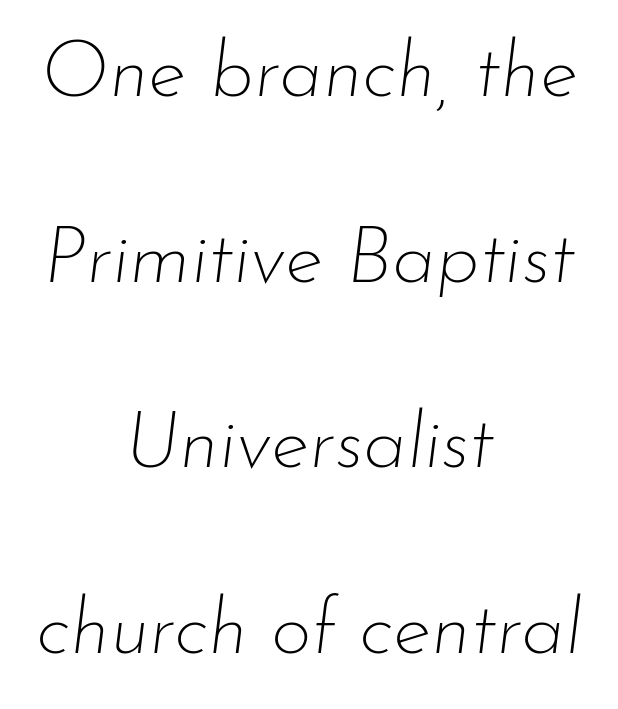
Q: Is the text bold? A: No.
Q: Is the text italic (slanted)? A: Yes, it leans right by about 7 degrees.
Q: Is the text underlined? A: No.
Q: How is the paragraph aligned? A: Centered.
Q: Is the spacing between letters normal or unusually wide? A: Normal.
Q: Is the spacing between lines tight, normal or loose? A: Loose.
Q: Width (condensed, normal, or wide)? A: Normal.
Q: Stroke contrast? A: Low.
Q: x-height? A: Small.
Q: Monospaced? A: No.
